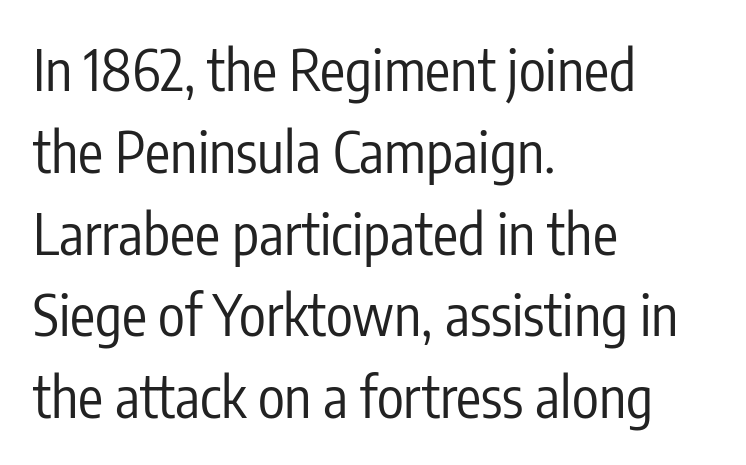
Q: Is the text bold? A: No.
Q: Is the text italic (slanted)? A: No, it is upright.
Q: Is the typeface a serif or a sans-serif typeface? A: Sans-serif.
Q: Is the text underlined? A: No.
Q: How is the paragraph aligned? A: Left-aligned.
Q: Is the spacing between letters normal or unusually wide? A: Normal.
Q: Is the spacing between lines tight, normal or loose? A: Normal.
Q: Width (condensed, normal, or wide)? A: Condensed.
Q: Stroke contrast? A: Low.
Q: x-height? A: Medium.
Q: Monospaced? A: No.
